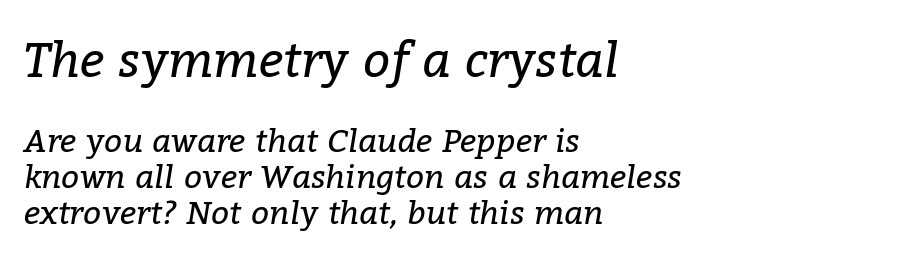
Q: Is the text bold? A: No.
Q: Is the text italic (slanted)? A: Yes, it leans right by about 9 degrees.
Q: Is the typeface a serif or a sans-serif typeface? A: Serif.
Q: Is the text underlined? A: No.
Q: How is the paragraph aligned? A: Left-aligned.
Q: Is the spacing between letters normal or unusually wide? A: Normal.
Q: Is the spacing between lines tight, normal or loose? A: Tight.
Q: Which block of text is set in a larger size, the first (top) or the second (bottom)? A: The first (top) one.
Q: Width (condensed, normal, or wide)? A: Normal.
Q: Stroke contrast? A: Low.
Q: x-height? A: Medium.
Q: Monospaced? A: No.
